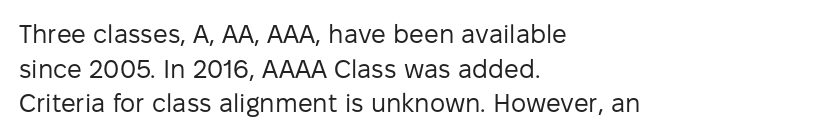
No chunkiness to these letters — they're not bold. A classic flush-left, rag-right setting is used for this passage. One glance says typical: line gaps are just what's usual. The letters sit at their default tracking, neither squeezed nor spread.
